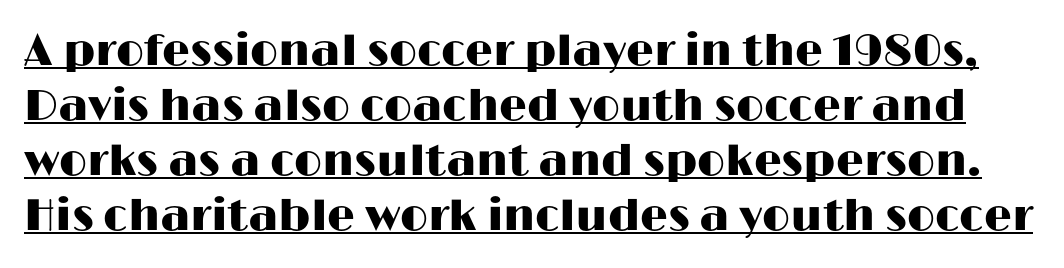
Q: Is the text italic (slanted)? A: No, it is upright.
Q: Is the typeface a serif or a sans-serif typeface? A: Sans-serif.
Q: Is the text underlined? A: Yes.
Q: Is the spacing between letters normal or unusually wide? A: Normal.
Q: Is the spacing between lines tight, normal or loose? A: Normal.
Q: Width (condensed, normal, or wide)? A: Wide.
Q: Stroke contrast? A: High.
Q: x-height? A: Medium.
Q: Monospaced? A: No.
